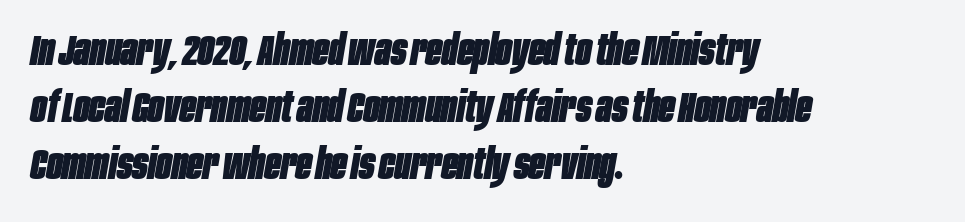
Q: Is the text bold? A: Yes.
Q: Is the text italic (slanted)? A: Yes, it leans right by about 10 degrees.
Q: Is the text underlined? A: No.
Q: How is the paragraph aligned? A: Left-aligned.
Q: Is the spacing between letters normal or unusually wide? A: Normal.
Q: Is the spacing between lines tight, normal or loose? A: Normal.
Q: Width (condensed, normal, or wide)? A: Condensed.
Q: Stroke contrast? A: Low.
Q: x-height? A: Large.
Q: Monospaced? A: No.
